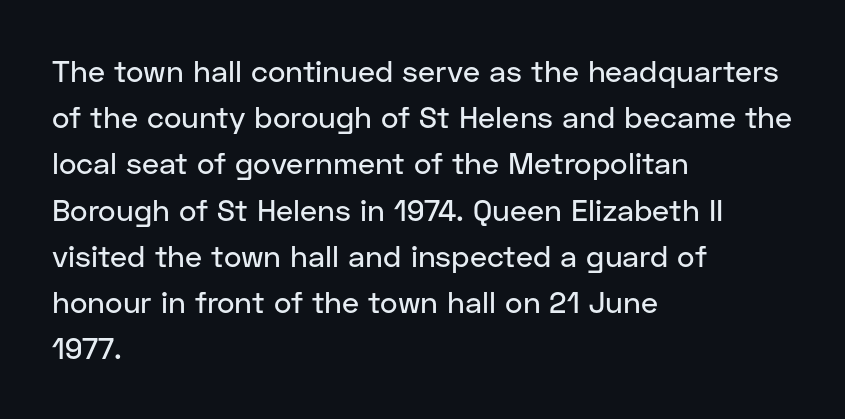
{"serif": "no", "italic": "no", "width": "normal", "stroke_contrast": "low", "x_height": "medium", "monospaced": "no", "underline": "no", "align": "left", "line_spacing": "normal", "line_spacing_ratio": 1.54, "letter_spacing": "normal", "letter_spacing_em": 0.0, "glyph_px": 30}
